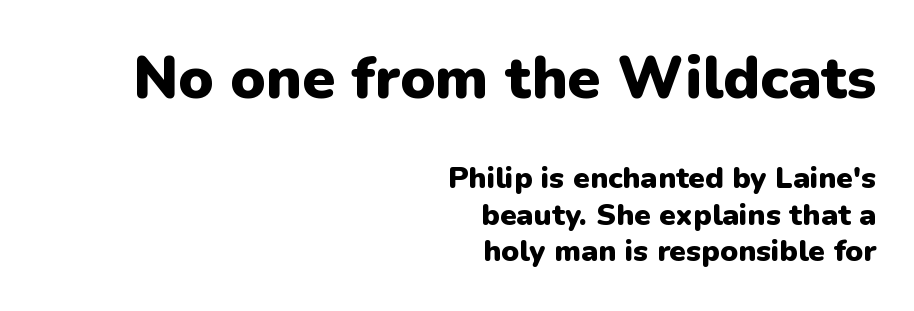
Q: Is the text bold? A: Yes.
Q: Is the text italic (slanted)? A: No, it is upright.
Q: Is the typeface a serif or a sans-serif typeface? A: Sans-serif.
Q: Is the text underlined? A: No.
Q: How is the paragraph aligned? A: Right-aligned.
Q: Is the spacing between letters normal or unusually wide? A: Normal.
Q: Which block of text is set in a larger size, the first (top) or the second (bottom)? A: The first (top) one.
Q: Width (condensed, normal, or wide)? A: Normal.
Q: Stroke contrast? A: Low.
Q: x-height? A: Medium.
Q: Monospaced? A: No.
